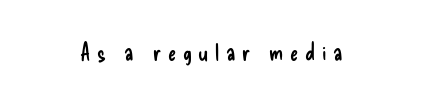
The image shows 24 px text type, upright; set unusually wide letter spacing (+0.28 em), not underlined.
